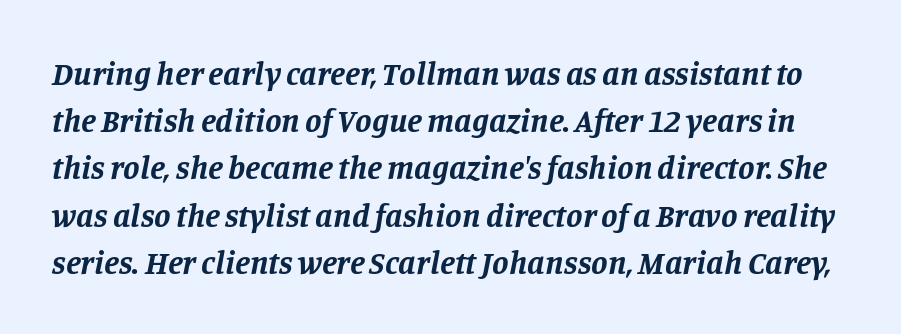
The image shows 33 px bold serif type, italic (leaning right); set normal line spacing (1.43x), normal letter spacing, not underlined; low stroke contrast and a large x-height.
